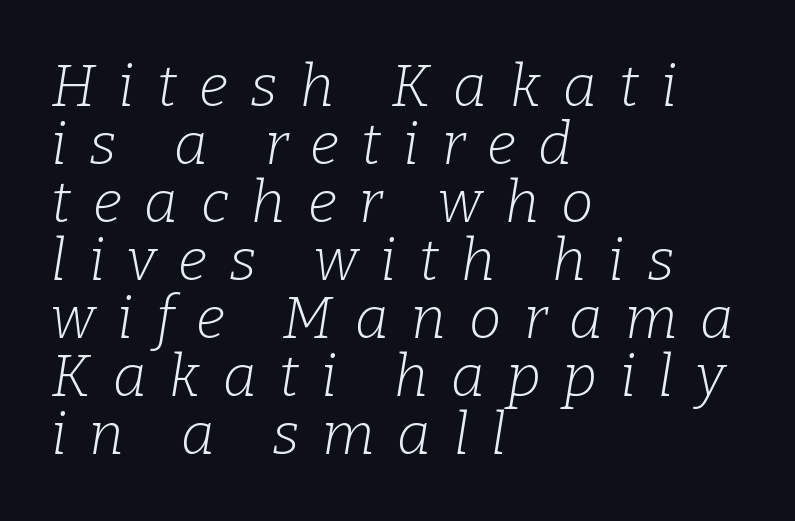
Inter-character spacing is expanded well beyond the font's built-in metrics. Font category for this specimen: serif. Emphasis-style slanted type is in use. The paragraph shown leans on its left margin.
